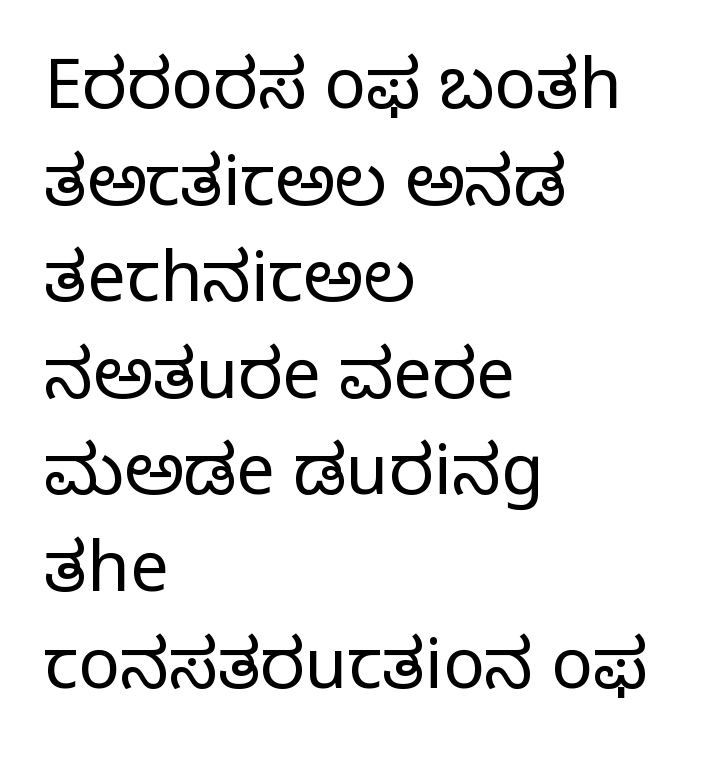
Q: Is the text bold? A: No.
Q: Is the text italic (slanted)? A: No, it is upright.
Q: Is the typeface a serif or a sans-serif typeface? A: Serif.
Q: Is the text underlined? A: No.
Q: How is the paragraph aligned? A: Left-aligned.
Q: Is the spacing between letters normal or unusually wide? A: Normal.
Q: Is the spacing between lines tight, normal or loose? A: Normal.
Q: Width (condensed, normal, or wide)? A: Normal.
Q: Stroke contrast? A: Low.
Q: x-height? A: Large.
Q: Monospaced? A: No.
